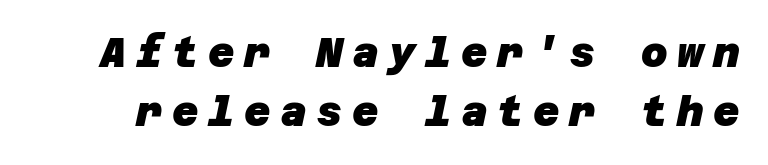
The letters are bold, with thick, heavy strokes. To sum up the face: it is a sans, with no serifs. Honestly, the row spacing looks completely unremarkable. The letters are spread apart with noticeably loose tracking. The glyphs are unaccompanied by any horizontal stroke below them.
